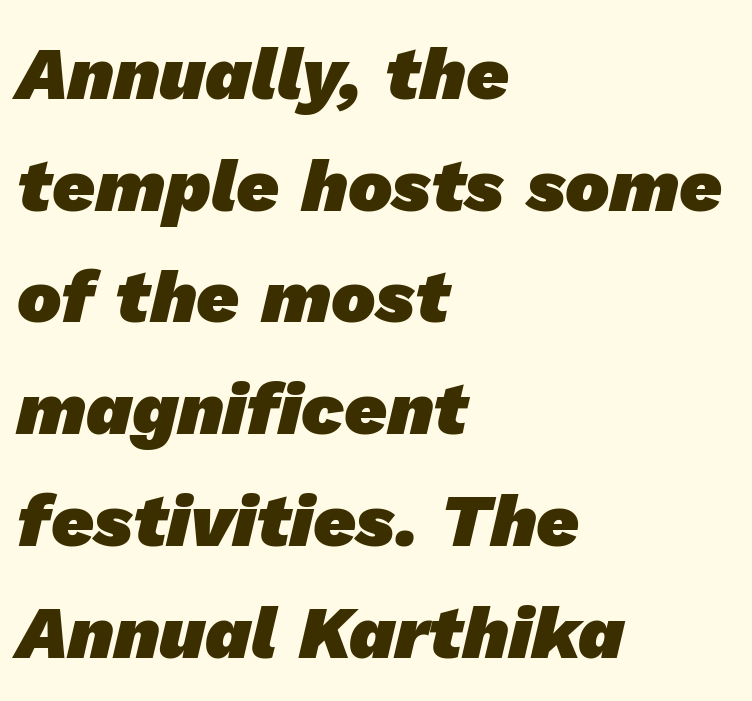
The image shows 74 px heavy sans-serif type; set left-aligned, normal line spacing (1.51x), normal letter spacing, not underlined; low stroke contrast and a medium x-height.
